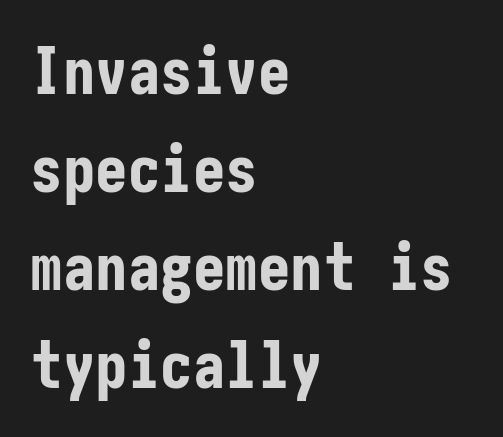
Q: Is the text bold? A: Yes.
Q: Is the text italic (slanted)? A: No, it is upright.
Q: Is the typeface a serif or a sans-serif typeface? A: Sans-serif.
Q: Is the text underlined? A: No.
Q: How is the paragraph aligned? A: Left-aligned.
Q: Is the spacing between letters normal or unusually wide? A: Normal.
Q: Is the spacing between lines tight, normal or loose? A: Normal.
Q: Width (condensed, normal, or wide)? A: Condensed.
Q: Stroke contrast? A: Low.
Q: x-height? A: Medium.
